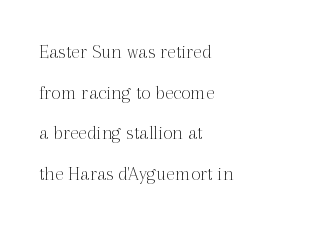
{"italic": "no", "bold": "no", "underline": "no", "align": "left", "line_spacing": "loose", "line_spacing_ratio": 1.94, "letter_spacing": "normal", "letter_spacing_em": 0.0, "glyph_px": 21}
